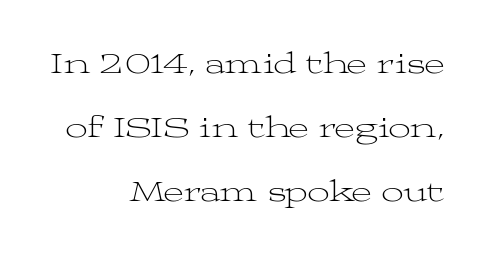
Q: Is the text bold? A: No.
Q: Is the text italic (slanted)? A: No, it is upright.
Q: Is the typeface a serif or a sans-serif typeface? A: Serif.
Q: Is the text underlined? A: No.
Q: How is the paragraph aligned? A: Right-aligned.
Q: Is the spacing between letters normal or unusually wide? A: Normal.
Q: Is the spacing between lines tight, normal or loose? A: Loose.
Q: Width (condensed, normal, or wide)? A: Wide.
Q: Stroke contrast? A: Medium.
Q: x-height? A: Medium.
Q: Monospaced? A: No.
